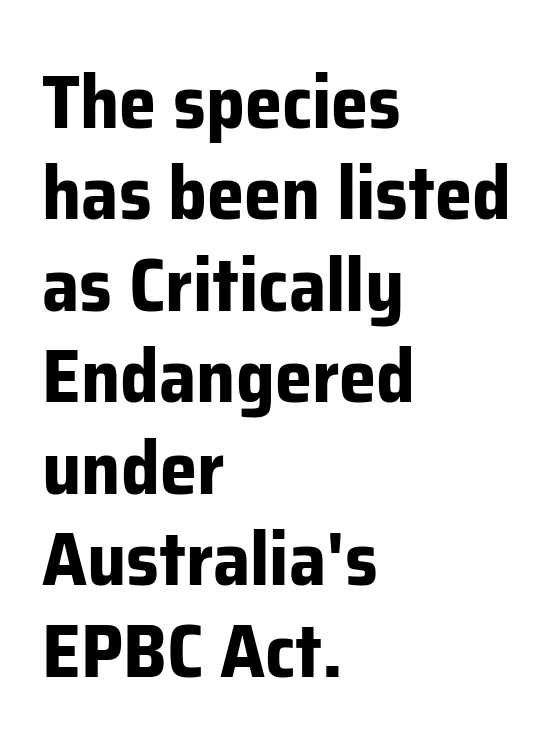
The image shows 75 px bold sans-serif type, upright; set left-aligned, line spacing 1.22x, normal letter spacing, not underlined; low stroke contrast and a medium x-height.
